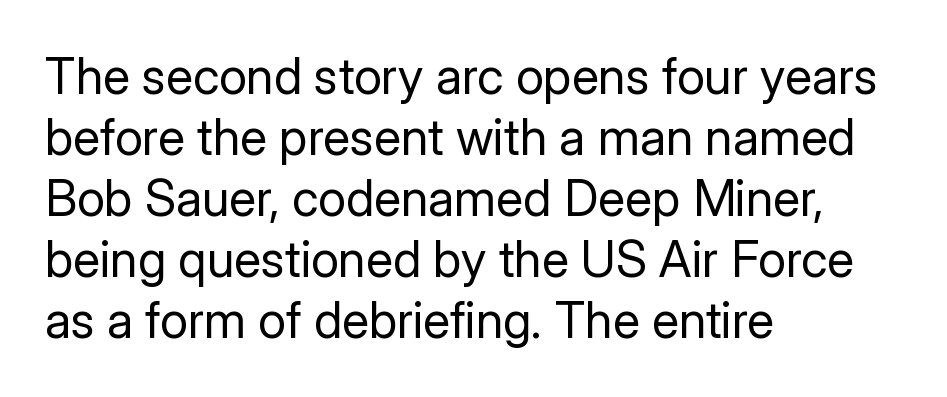
Q: Is the text bold? A: No.
Q: Is the text italic (slanted)? A: No, it is upright.
Q: Is the typeface a serif or a sans-serif typeface? A: Sans-serif.
Q: Is the text underlined? A: No.
Q: How is the paragraph aligned? A: Left-aligned.
Q: Is the spacing between letters normal or unusually wide? A: Normal.
Q: Width (condensed, normal, or wide)? A: Normal.
Q: Stroke contrast? A: Low.
Q: x-height? A: Medium.
Q: Monospaced? A: No.
